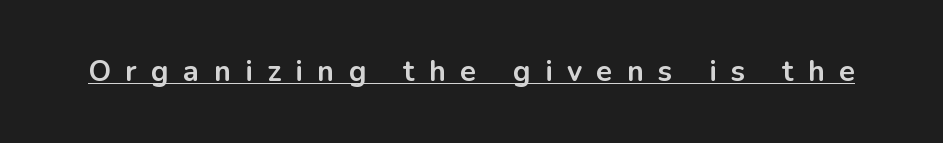
The image shows 29 px bold sans-serif type, upright; set unusually wide letter spacing (+0.5 em), underlined; low stroke contrast and a medium x-height.
